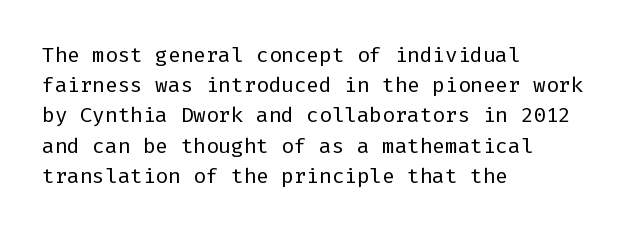
Q: Is the text bold? A: No.
Q: Is the text italic (slanted)? A: No, it is upright.
Q: Is the text underlined? A: No.
Q: How is the paragraph aligned? A: Left-aligned.
Q: Is the spacing between letters normal or unusually wide? A: Normal.
Q: Is the spacing between lines tight, normal or loose? A: Normal.
